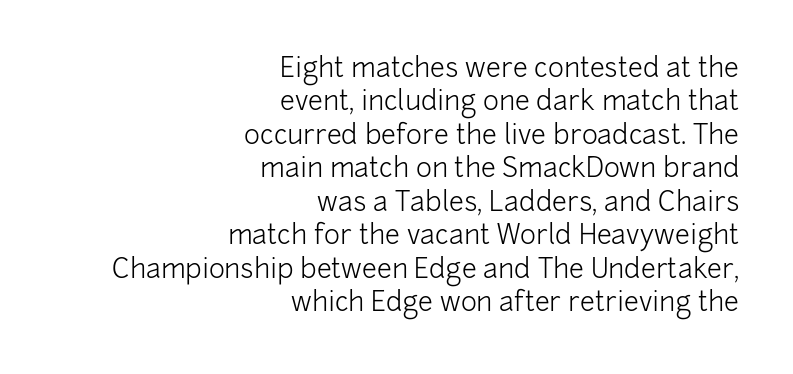
The image shows 27 px text type, upright; set right-aligned, line spacing 1.24x, normal letter spacing, not underlined.
